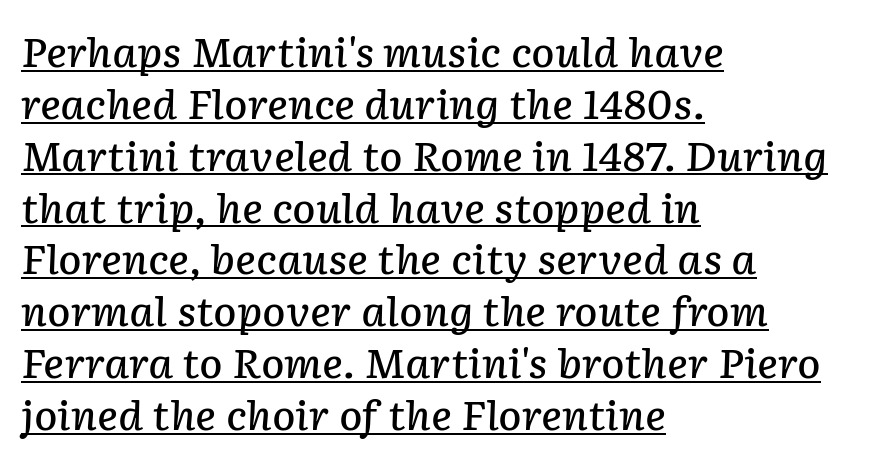
Horizontal alignment here is leftward, the default for most running prose. Typesetter's note: demi weight, one step under bold. The string is rendered with underlining switched on. This sample uses an oblique cut, with every glyph tilted off the vertical.
